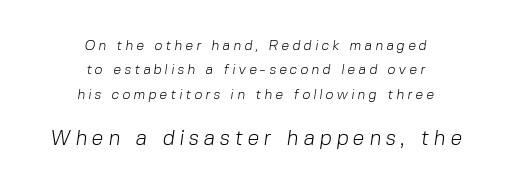
Letters rest on an invisible, unmarked baseline. Nothing heavy about these letters — not bold at all. Line starts and ends both wander, symmetrically. The face used here appears at its bigger size in the lower chunk. Does extra space separate the letters? Yes, quite a lot of it.
